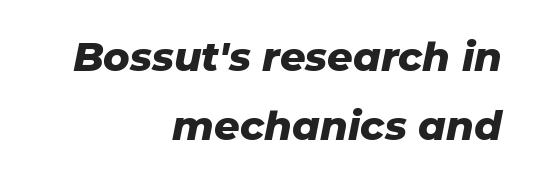
The image shows 40 px heavy type, italic (leaning right); set right-aligned, line spacing 1.73x, normal letter spacing, not underlined; low stroke contrast and a medium x-height.
